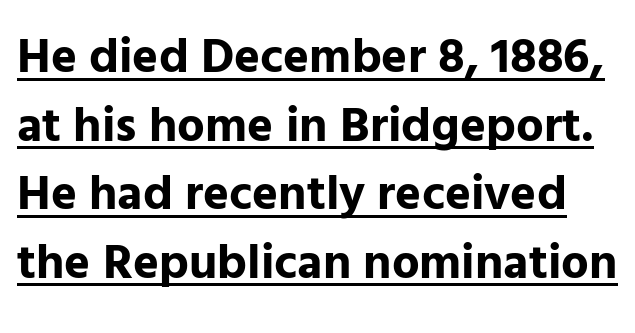
{"serif": "no", "italic": "no", "bold": "yes", "weight": "bold", "width": "normal", "stroke_contrast": "low", "x_height": "medium", "monospaced": "no", "underline": "yes", "line_spacing": "normal", "line_spacing_ratio": 1.4, "letter_spacing": "normal", "letter_spacing_em": 0.0, "glyph_px": 49}
